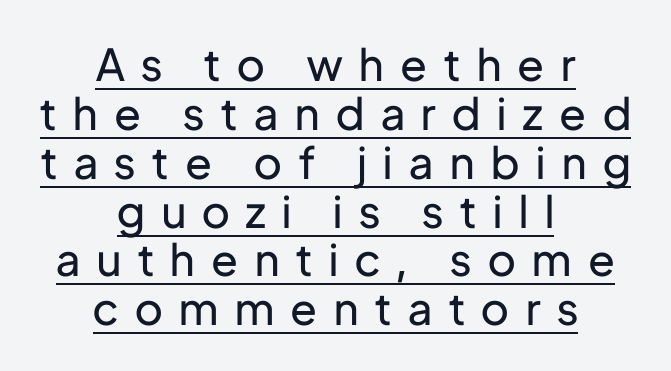
{"serif": "no", "italic": "no", "bold": "no", "weight": "regular", "width": "normal", "stroke_contrast": "low", "x_height": "medium", "monospaced": "no", "underline": "yes", "align": "center", "line_spacing": "tight", "line_spacing_ratio": 1.11, "letter_spacing": "wide", "letter_spacing_em": 0.38, "glyph_px": 44}
